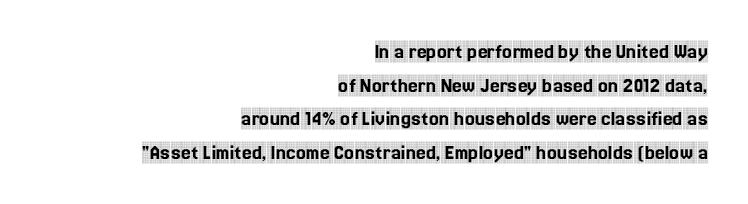
The image shows 22 px text type, upright; set right-aligned, normal line spacing (1.53x), normal letter spacing, not underlined.
